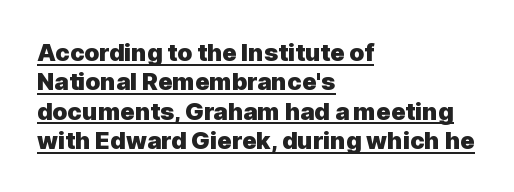
The image shows 24 px bold type, upright; set left-aligned, line spacing 1.22x, normal letter spacing, underlined.
